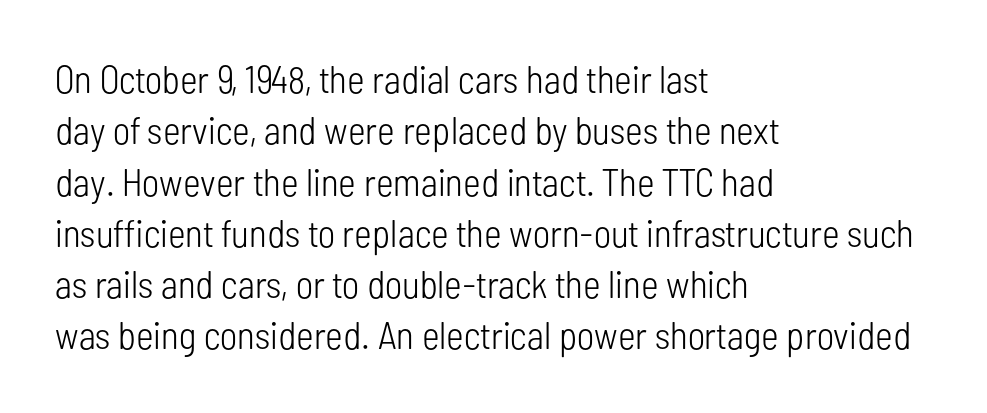
You could call the tracking neutral — neither tight nor loose. Looks like regular typesetting: each glyph gets only the width it needs. Where is the straight margin? On the left. A typesetter would label this face a sans. Summary of weight: not heavy and not bold. Lines of text with bare space underneath.
